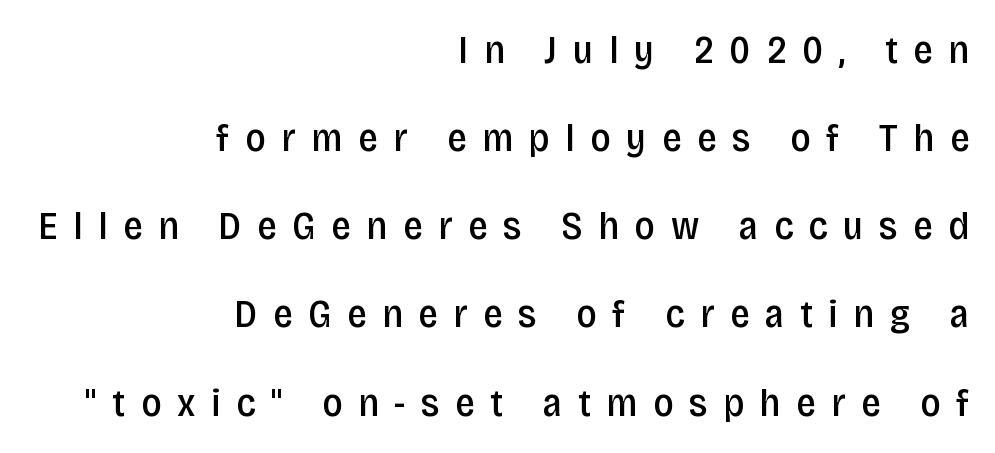
The image shows 39 px semibold, condensed sans-serif type, upright; set right-aligned, loose line spacing (2.26x), unusually wide letter spacing (+0.4 em), not underlined; low stroke contrast and a large x-height.
